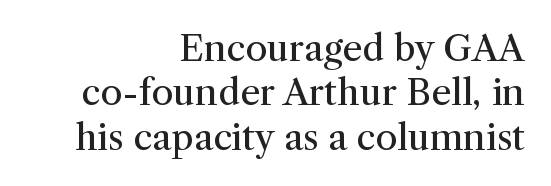
The image shows 36 px regular-weight serif type, upright; set right-aligned, line spacing 1.23x, normal letter spacing, not underlined; medium stroke contrast and a medium x-height.
